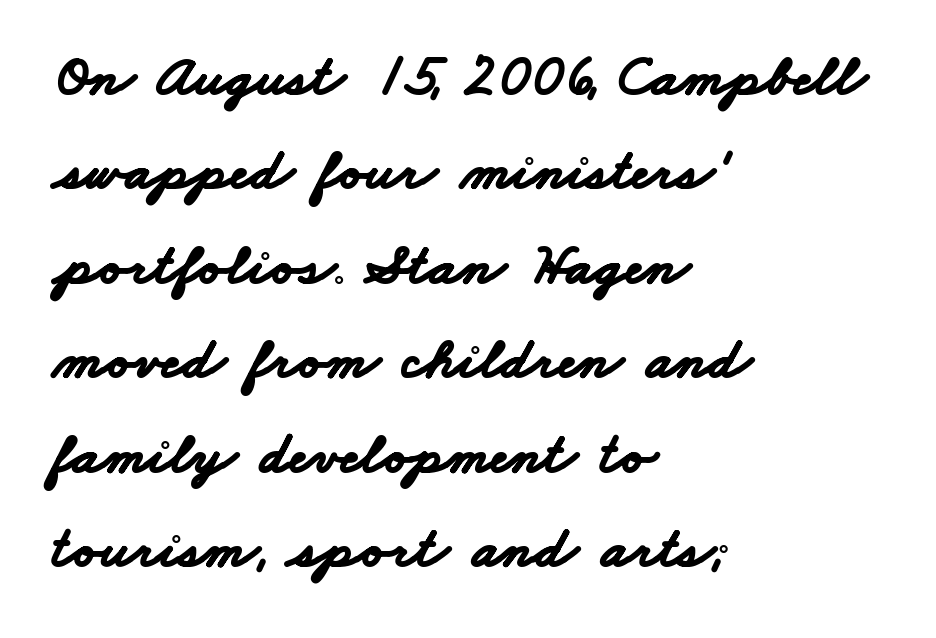
A clean baseline with only descenders dipping below it. Vertical spacing — default. The line texture is even and compact thanks to regular tracking. Letterform terminals end flat and unadorned throughout the passage.
